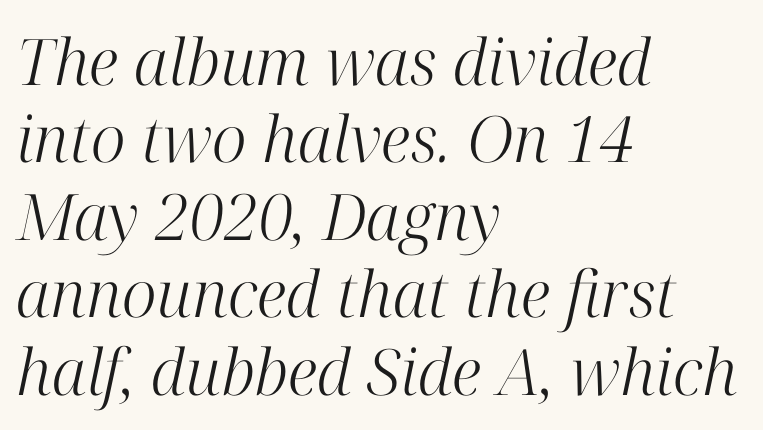
{"serif": "yes", "italic": "yes", "lean": "right", "slant_degrees": 12, "bold": "no", "weight": "light", "width": "normal", "stroke_contrast": "high", "x_height": "medium", "monospaced": "no", "underline": "no", "align": "left", "line_spacing_ratio": 1.21, "letter_spacing": "normal", "letter_spacing_em": 0.0, "glyph_px": 64}
